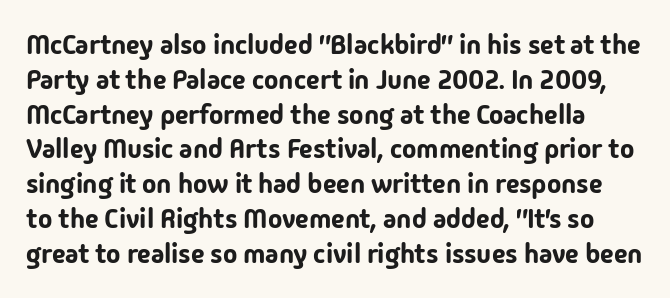
Caption: standard tracking, unaltered. Designer's note — italics off, roman on. Horizontal bands of white between lines are of average thickness. Lines of text with bare space underneath.
